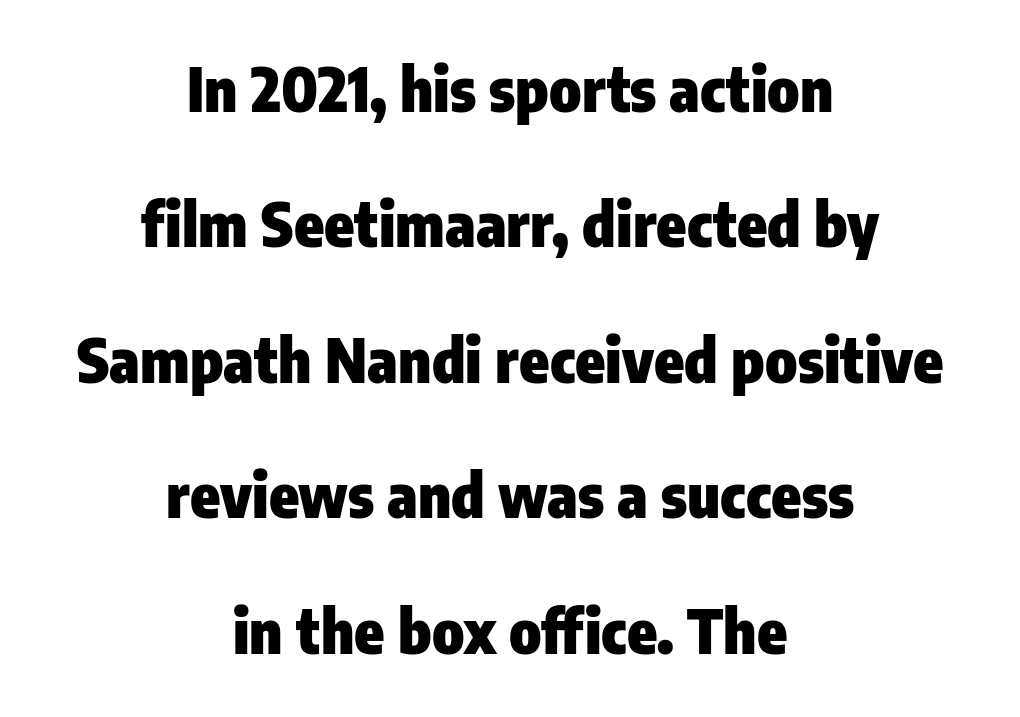
{"serif": "no", "italic": "no", "bold": "yes", "weight": "heavy", "width": "condensed", "stroke_contrast": "low", "x_height": "medium", "monospaced": "no", "underline": "no", "align": "center", "line_spacing": "loose", "line_spacing_ratio": 2.22, "letter_spacing": "normal", "letter_spacing_em": 0.0, "glyph_px": 61}
